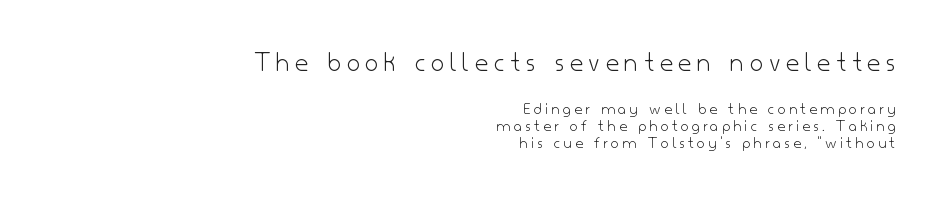
Designer's note — italics off, roman on. Between one letter and the next there's a generous, obvious gap. If you measured baseline to baseline, you'd find a short distance. The space beneath each line is pristine and unruled. The type family on display is of the sans-serif kind.
